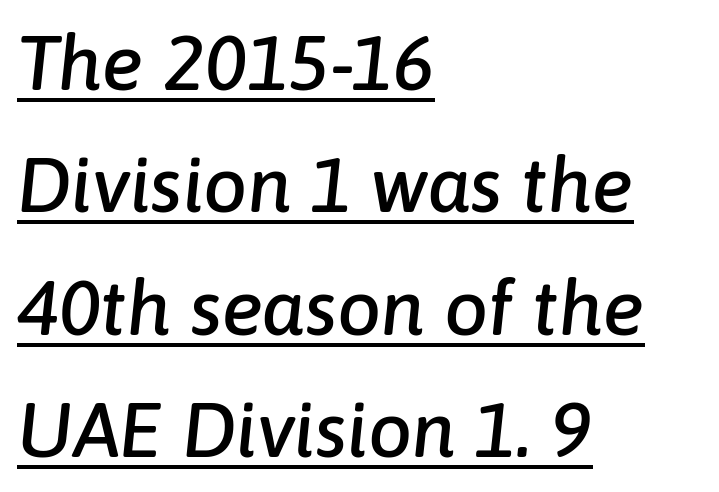
{"italic": "yes", "lean": "right", "slant_degrees": 6, "width": "normal", "stroke_contrast": "low", "x_height": "medium", "monospaced": "no", "underline": "yes", "align": "left", "line_spacing": "normal", "line_spacing_ratio": 1.57, "letter_spacing": "normal", "letter_spacing_em": 0.0, "glyph_px": 78}
